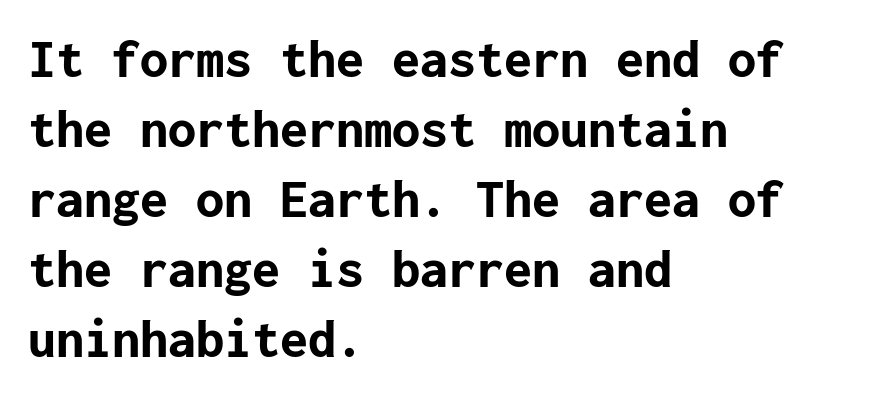
{"serif": "no", "italic": "no", "bold": "yes", "weight": "bold", "width": "normal", "stroke_contrast": "low", "x_height": "medium", "underline": "no", "align": "left", "line_spacing": "normal", "line_spacing_ratio": 1.25, "letter_spacing": "normal", "letter_spacing_em": 0.0, "glyph_px": 56}
